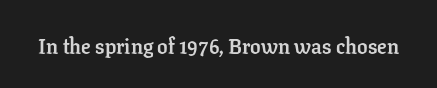
The letterforms sit shoulder to shoulder at normal distance. These lines were composed using upright roman letters. Check the space under the baseline: it is left empty. The sample has been set heavy, in full bold.
